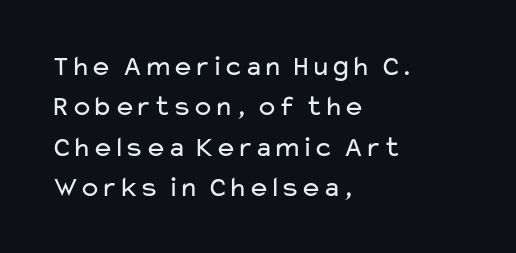
{"serif": "no", "italic": "no", "bold": "no", "weight": "regular", "width": "wide", "stroke_contrast": "low", "x_height": "medium", "monospaced": "no", "underline": "no", "align": "left", "line_spacing": "normal", "line_spacing_ratio": 1.39, "letter_spacing": "normal", "letter_spacing_em": 0.0, "glyph_px": 29}
